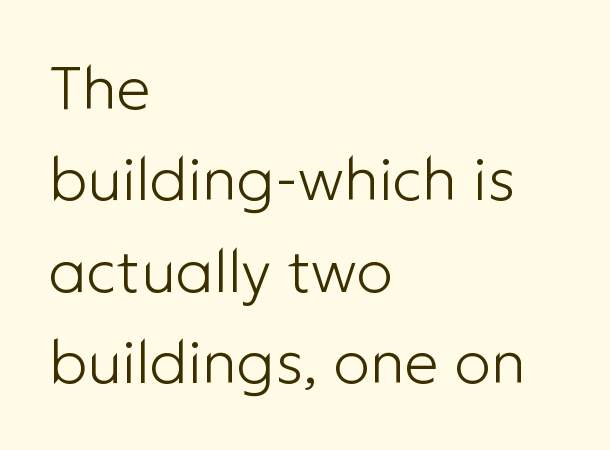
Q: Is the text bold? A: No.
Q: Is the text italic (slanted)? A: No, it is upright.
Q: Is the typeface a serif or a sans-serif typeface? A: Sans-serif.
Q: Is the text underlined? A: No.
Q: How is the paragraph aligned? A: Left-aligned.
Q: Is the spacing between letters normal or unusually wide? A: Normal.
Q: Is the spacing between lines tight, normal or loose? A: Normal.
Q: Width (condensed, normal, or wide)? A: Normal.
Q: Stroke contrast? A: Low.
Q: x-height? A: Medium.
Q: Monospaced? A: No.
